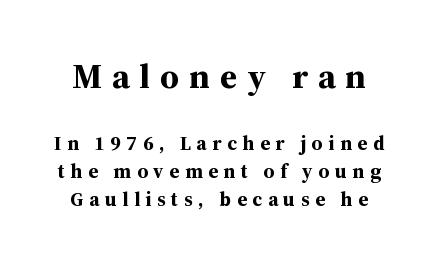
You'd pick this weight for a headline — it's a proper bold. The passage shown begins with its larger block and ends with its smaller one. Note: serifs present on the glyphs. Compared with typical paragraphs, the rows here are spaced about the same. You could only call the tracking loose — the letters float apart. This sample uses an upright cut, with every glyph sitting square on the baseline.
